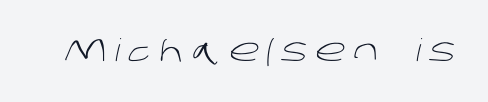
Q: Is the text bold? A: No.
Q: Is the typeface a serif or a sans-serif typeface? A: Sans-serif.
Q: Is the text underlined? A: No.
Q: Is the spacing between letters normal or unusually wide? A: Unusually wide.
Q: Width (condensed, normal, or wide)? A: Normal.
Q: Stroke contrast? A: Low.
Q: x-height? A: Large.
Q: Monospaced? A: No.
